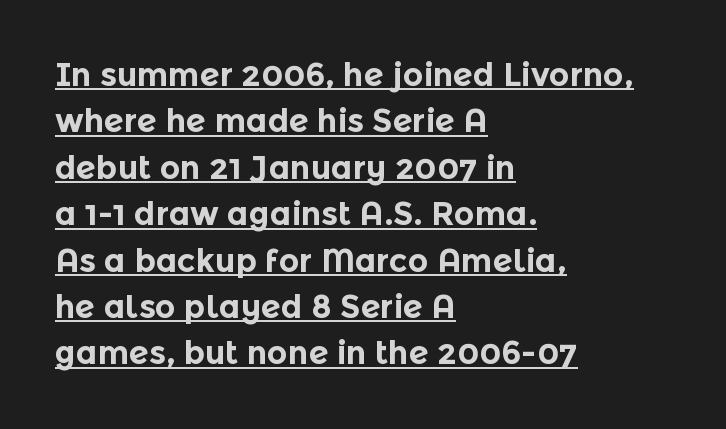
{"serif": "no", "italic": "no", "bold": "yes", "weight": "bold", "width": "normal", "x_height": "medium", "monospaced": "no", "underline": "yes", "align": "left", "line_spacing": "normal", "line_spacing_ratio": 1.45, "letter_spacing": "normal", "letter_spacing_em": 0.0, "glyph_px": 32}
